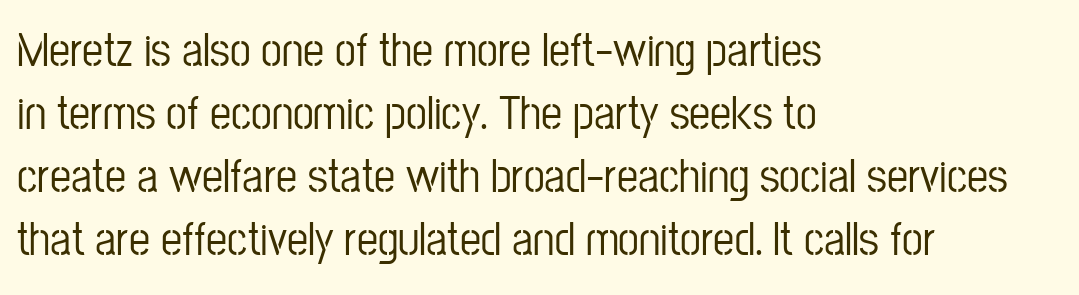
Q: Is the text italic (slanted)? A: No, it is upright.
Q: Is the typeface a serif or a sans-serif typeface? A: Sans-serif.
Q: Is the text underlined? A: No.
Q: How is the paragraph aligned? A: Left-aligned.
Q: Is the spacing between letters normal or unusually wide? A: Normal.
Q: Is the spacing between lines tight, normal or loose? A: Normal.
Q: Width (condensed, normal, or wide)? A: Condensed.
Q: Stroke contrast? A: Low.
Q: x-height? A: Medium.
Q: Monospaced? A: No.
